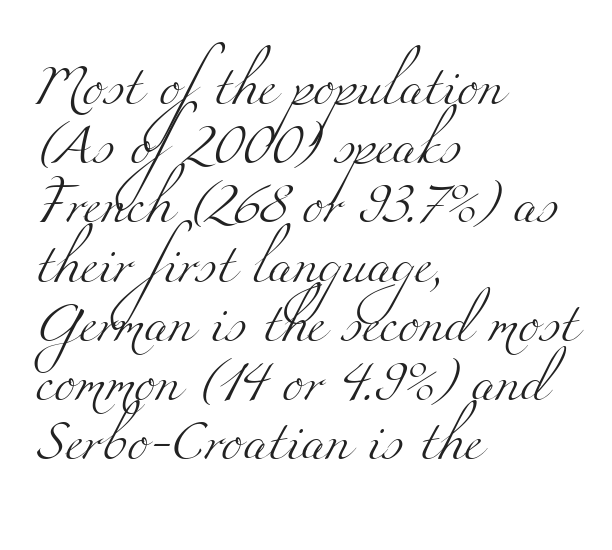
Q: Is the text bold? A: No.
Q: Is the text underlined? A: No.
Q: How is the paragraph aligned? A: Left-aligned.
Q: Is the spacing between letters normal or unusually wide? A: Normal.
Q: Is the spacing between lines tight, normal or loose? A: Normal.
Q: Width (condensed, normal, or wide)? A: Wide.
Q: Stroke contrast? A: Medium.
Q: x-height? A: Small.
Q: Monospaced? A: No.
